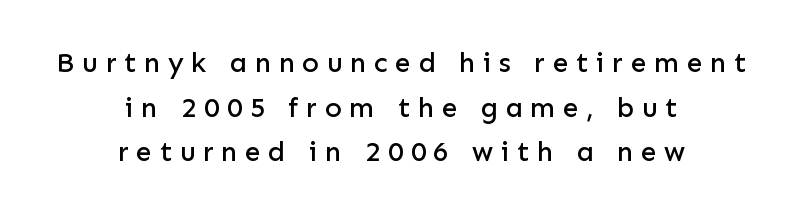
The image shows 28 px sans-serif type, upright; set centered, normal line spacing (1.59x), unusually wide letter spacing (+0.27 em), not underlined; low stroke contrast and a medium x-height.
